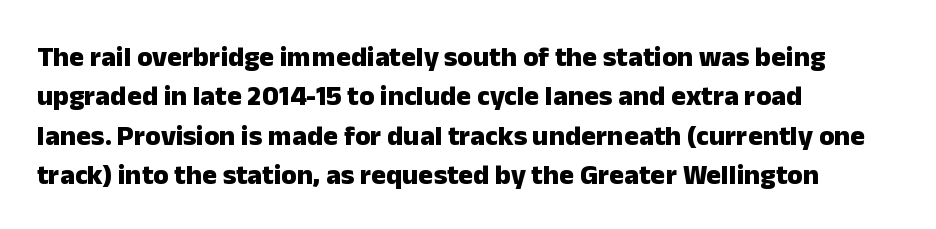
A bare baseline throughout the passage. The typography opts for an upright posture over an oblique one. The lines are quadded left. Line spacing here is normal. Note: no serifs on the glyphs.
